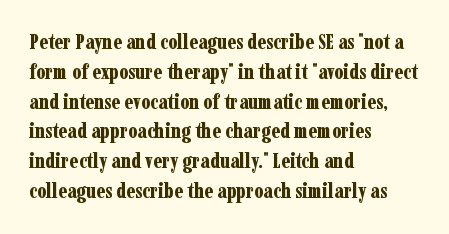
A bare baseline throughout the passage. Heavy-handed strokes throughout: this text is bold. Style check: upright. The setting favours the left margin, as ordinary paragraphs usually do. How are the letters spaced? Ordinarily, with no added tracking.
